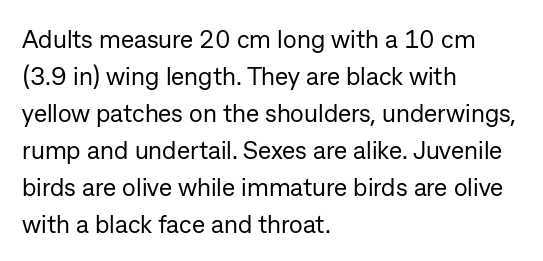
The image shows 25 px text type, upright; set left-aligned, normal line spacing (1.48x), normal letter spacing, not underlined.
